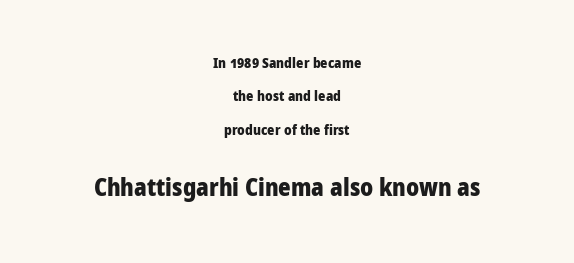
Compare the two chunks: the lower has the greater cap height. Layout note: lines centered. The lettering stays uniformly vertical, giving the passage a roman look. A typesetter would call this zero additional tracking. A typesetter would call this leading open, well beyond the default.
